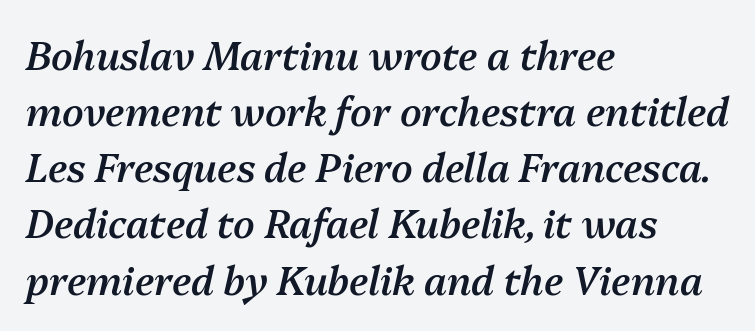
The image shows 39 px semibold type, italic (leaning right); set left-aligned, normal line spacing (1.44x), normal letter spacing, not underlined; medium stroke contrast and a medium x-height.
